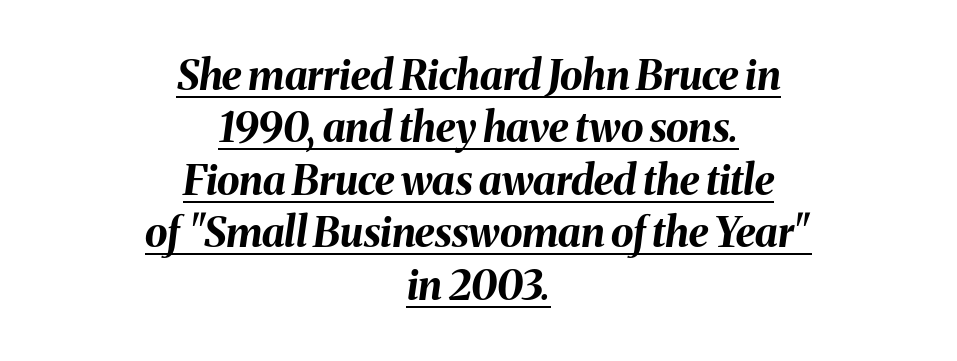
Its strokes are broad and dark, the hallmark of bold type. Is this a fixed-width face? No — the glyphs have proportional, varying widths. Underlining? Definitely there. There's an unmistakable incline to the writing here. Quick note: interline space is typical. Is the letter spacing exaggerated? No — it looks like the ordinary default.
